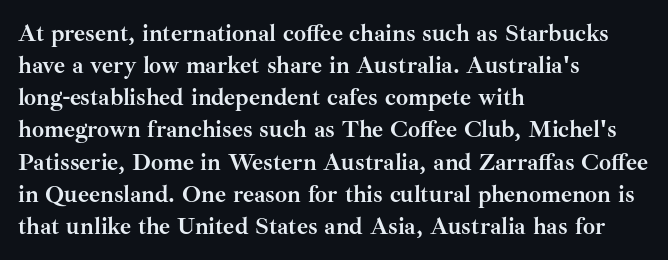
The image shows 24 px bold type, upright; set left-aligned, normal line spacing (1.34x), normal letter spacing, not underlined.
